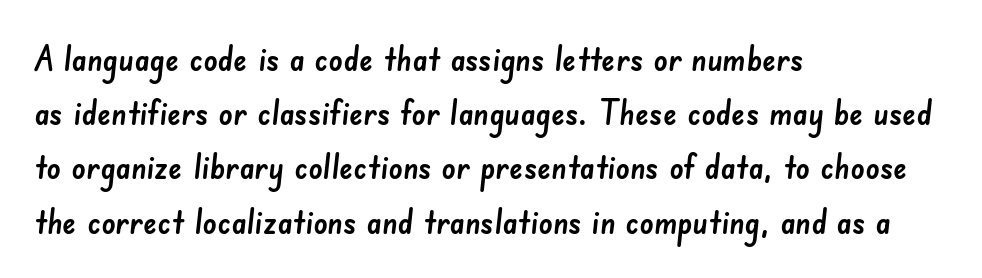
The space between consecutive lines is moderate. Observe the ordinary spacing: letters are neighbours, not strangers. The typesetter chose a ragged-right arrangement here. This rendering features lettering with no underline. Stroke terminals: plain, sans-serif.
